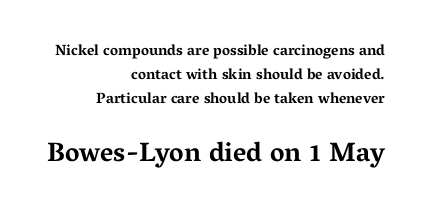
The image shows 27 px bold type, upright; set right-aligned, normal line spacing (1.59x), normal letter spacing, not underlined; the second (bottom) block is 1.8x larger.
